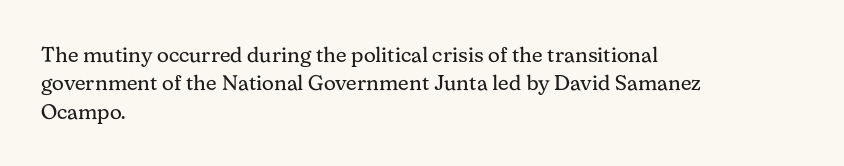
Q: Is the text bold? A: No.
Q: Is the text italic (slanted)? A: No, it is upright.
Q: Is the text underlined? A: No.
Q: How is the paragraph aligned? A: Left-aligned.
Q: Is the spacing between letters normal or unusually wide? A: Normal.
Q: Is the spacing between lines tight, normal or loose? A: Normal.
